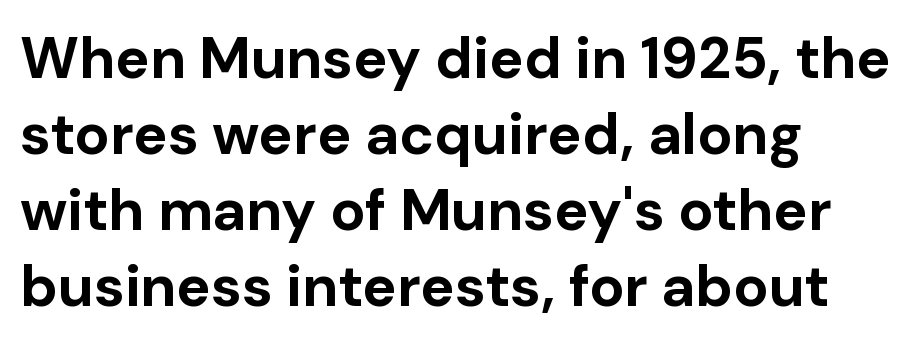
{"serif": "no", "italic": "no", "bold": "yes", "weight": "bold", "width": "normal", "stroke_contrast": "low", "x_height": "medium", "monospaced": "no", "underline": "no", "align": "left", "line_spacing": "normal", "line_spacing_ratio": 1.31, "letter_spacing": "normal", "letter_spacing_em": 0.0, "glyph_px": 58}
